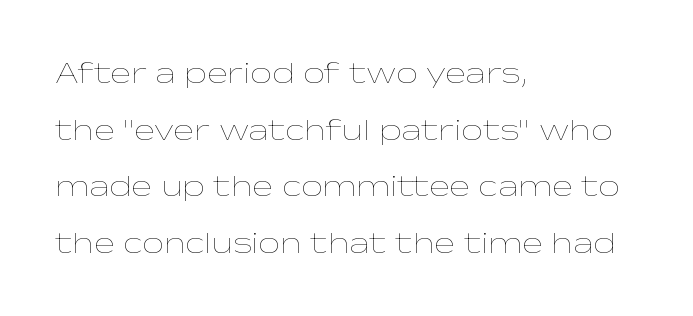
These glyphs show unthickened strokes, regular width or finer. Nobody drew a line under any word here. The typography opts for an upright posture over an oblique one. Spacing verdict: proportional, widths tailored to each character.
